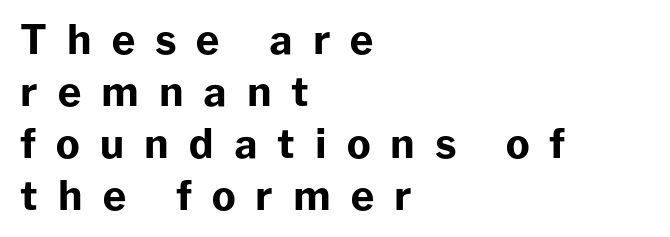
Q: Is the text bold? A: Yes.
Q: Is the text italic (slanted)? A: No, it is upright.
Q: Is the typeface a serif or a sans-serif typeface? A: Sans-serif.
Q: Is the text underlined? A: No.
Q: How is the paragraph aligned? A: Left-aligned.
Q: Is the spacing between letters normal or unusually wide? A: Unusually wide.
Q: Is the spacing between lines tight, normal or loose? A: Normal.
Q: Width (condensed, normal, or wide)? A: Normal.
Q: Stroke contrast? A: Low.
Q: x-height? A: Medium.
Q: Monospaced? A: No.
